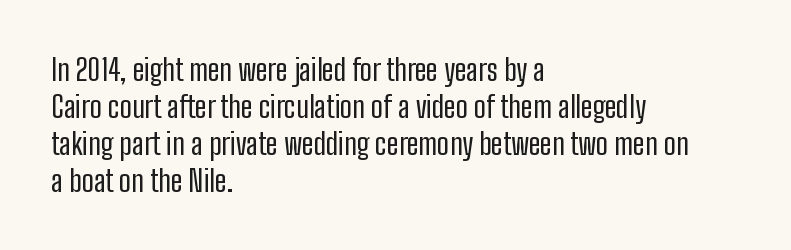
When letters stand straight like this, we call the style roman or upright. No extra tracking has been applied to these lines. The rendering uses natural spacing where letterforms have individual widths. Glance below the letters and you will spot only blank space.
